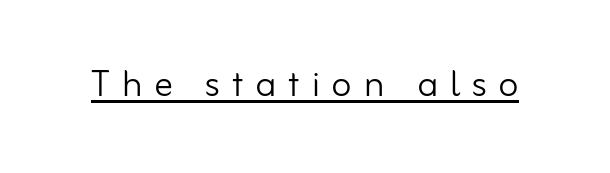
Character widths vary here, with narrow letters taking less room than wide ones. Weight: not bold — regular or lighter. The letters stand straight up with perfectly vertical stems. The rendered words wear a rule along their underside.
